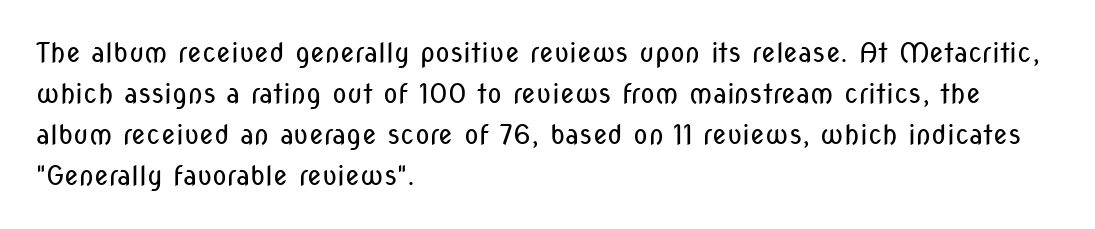
{"italic": "no", "bold": "no", "underline": "no", "align": "left", "line_spacing": "normal", "line_spacing_ratio": 1.52, "letter_spacing": "normal", "letter_spacing_em": 0.0, "glyph_px": 27}
